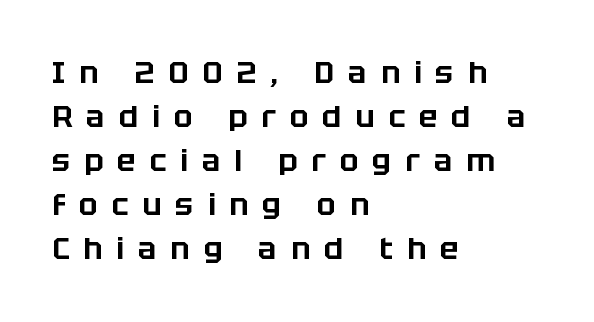
{"serif": "no", "italic": "no", "width": "normal", "stroke_contrast": "low", "x_height": "large", "monospaced": "no", "underline": "no", "align": "left", "line_spacing": "normal", "line_spacing_ratio": 1.42, "letter_spacing": "wide", "letter_spacing_em": 0.45, "glyph_px": 31}
